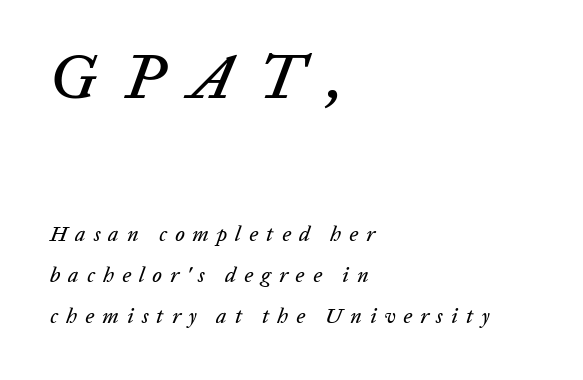
Q: Is the text italic (slanted)? A: Yes, it leans right by about 20 degrees.
Q: Is the text underlined? A: No.
Q: How is the paragraph aligned? A: Left-aligned.
Q: Is the spacing between letters normal or unusually wide? A: Unusually wide.
Q: Is the spacing between lines tight, normal or loose? A: Loose.
Q: Which block of text is set in a larger size, the first (top) or the second (bottom)? A: The first (top) one.
Q: Width (condensed, normal, or wide)? A: Normal.
Q: Stroke contrast? A: Low.
Q: x-height? A: Medium.
Q: Monospaced? A: No.
